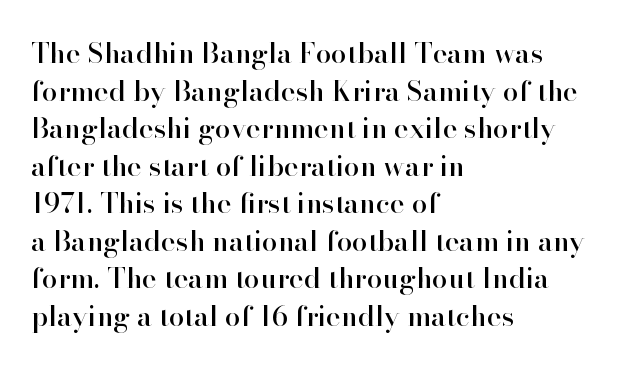
Q: Is the text italic (slanted)? A: No, it is upright.
Q: Is the typeface a serif or a sans-serif typeface? A: Serif.
Q: Is the text underlined? A: No.
Q: How is the paragraph aligned? A: Left-aligned.
Q: Is the spacing between letters normal or unusually wide? A: Normal.
Q: Is the spacing between lines tight, normal or loose? A: Normal.
Q: Width (condensed, normal, or wide)? A: Normal.
Q: Stroke contrast? A: High.
Q: x-height? A: Small.
Q: Monospaced? A: No.
